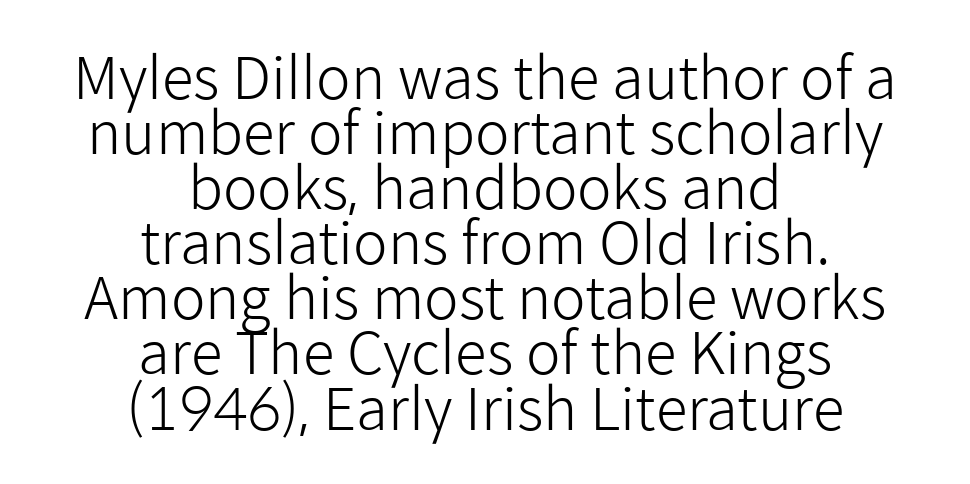
No extra tracking has been applied to these lines. In CSS terms this would be text-align: center. Each letter keeps its own natural width here, so spacing adapts to shape. The leading is snug, giving the passage a crowded texture. The strip under each line holds only bare page.
